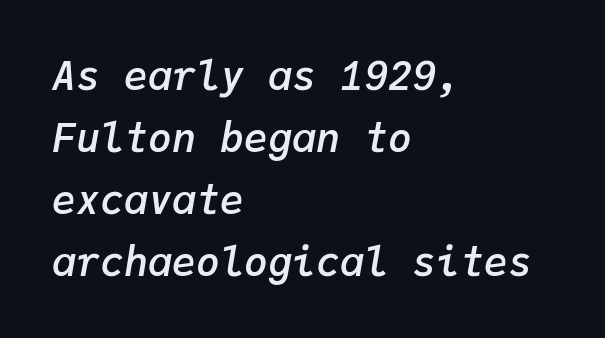
Is this a fixed-width face? Yes — each glyph sits in an identical cell. Rendered with sloped, italic letterforms. Regular leading. Nobody drew a line under any word here. The letters sit at their default tracking, neither squeezed nor spread. Line beginnings align vertically; line endings do not.
